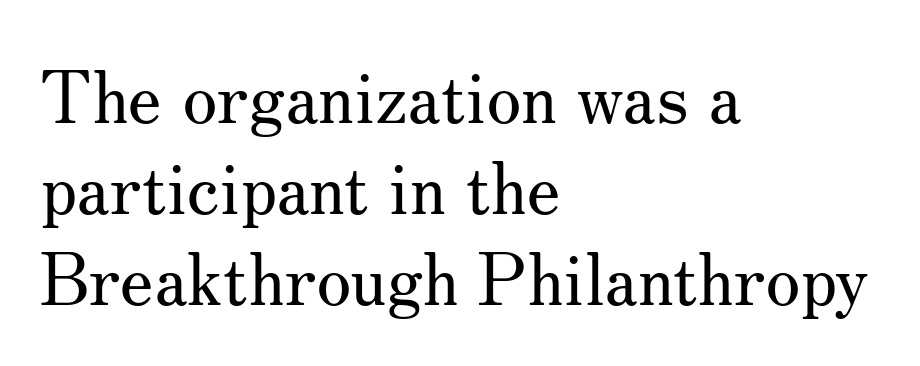
The image shows 71 px regular-weight serif type, upright; set left-aligned, normal line spacing (1.28x), normal letter spacing, not underlined; medium stroke contrast and a small x-height.
